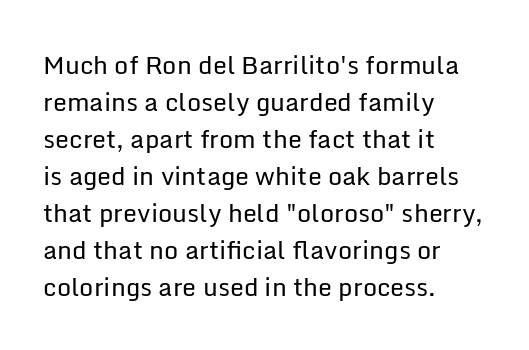
Q: Is the text bold? A: No.
Q: Is the text italic (slanted)? A: No, it is upright.
Q: Is the text underlined? A: No.
Q: How is the paragraph aligned? A: Left-aligned.
Q: Is the spacing between letters normal or unusually wide? A: Normal.
Q: Is the spacing between lines tight, normal or loose? A: Normal.
